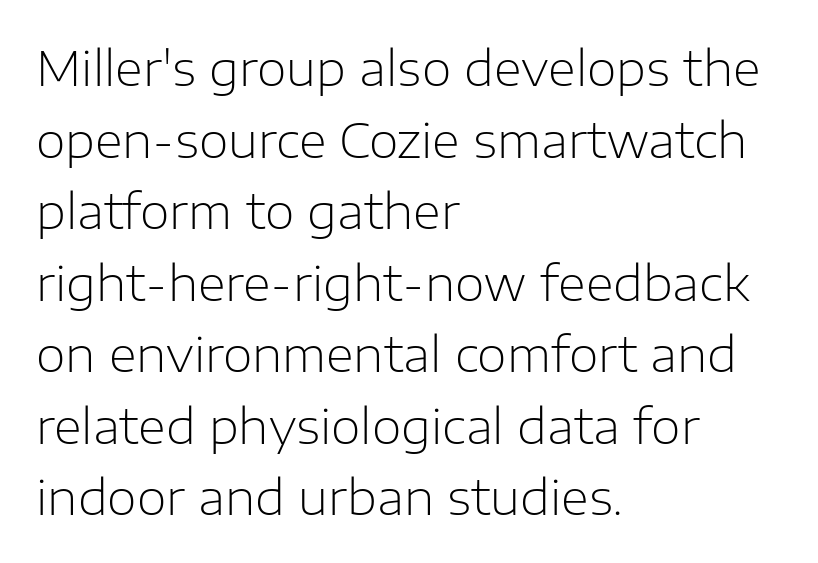
Q: Is the text bold? A: No.
Q: Is the text italic (slanted)? A: No, it is upright.
Q: Is the typeface a serif or a sans-serif typeface? A: Sans-serif.
Q: Is the text underlined? A: No.
Q: How is the paragraph aligned? A: Left-aligned.
Q: Is the spacing between letters normal or unusually wide? A: Normal.
Q: Is the spacing between lines tight, normal or loose? A: Normal.
Q: Width (condensed, normal, or wide)? A: Normal.
Q: Stroke contrast? A: Low.
Q: x-height? A: Medium.
Q: Monospaced? A: No.
